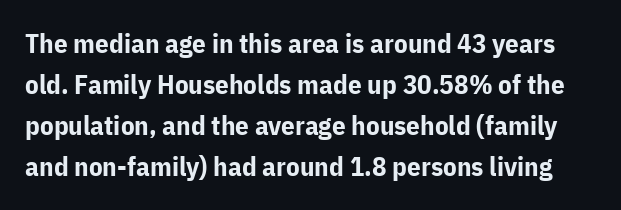
The image shows 27 px bold type, upright; set normal line spacing (1.52x), normal letter spacing, not underlined.
